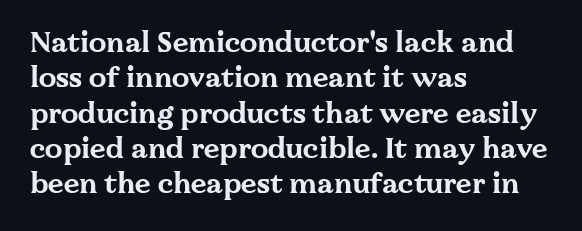
The image shows 28 px bold, wide serif type, upright; set left-aligned, normal line spacing (1.26x), normal letter spacing, not underlined; medium stroke contrast and a medium x-height.
